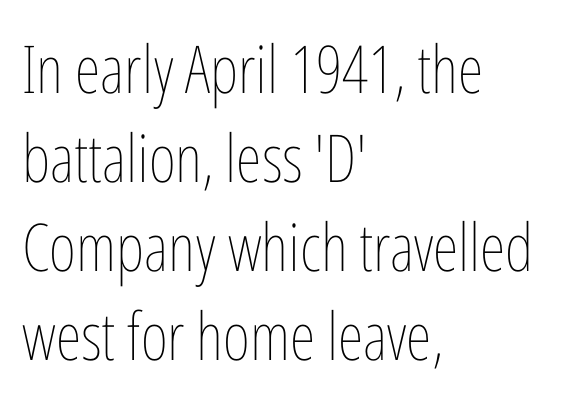
{"italic": "no", "bold": "no", "weight": "thin", "width": "condensed", "stroke_contrast": "low", "x_height": "medium", "monospaced": "no", "underline": "no", "align": "left", "line_spacing": "normal", "line_spacing_ratio": 1.35, "letter_spacing": "normal", "letter_spacing_em": 0.0, "glyph_px": 66}
